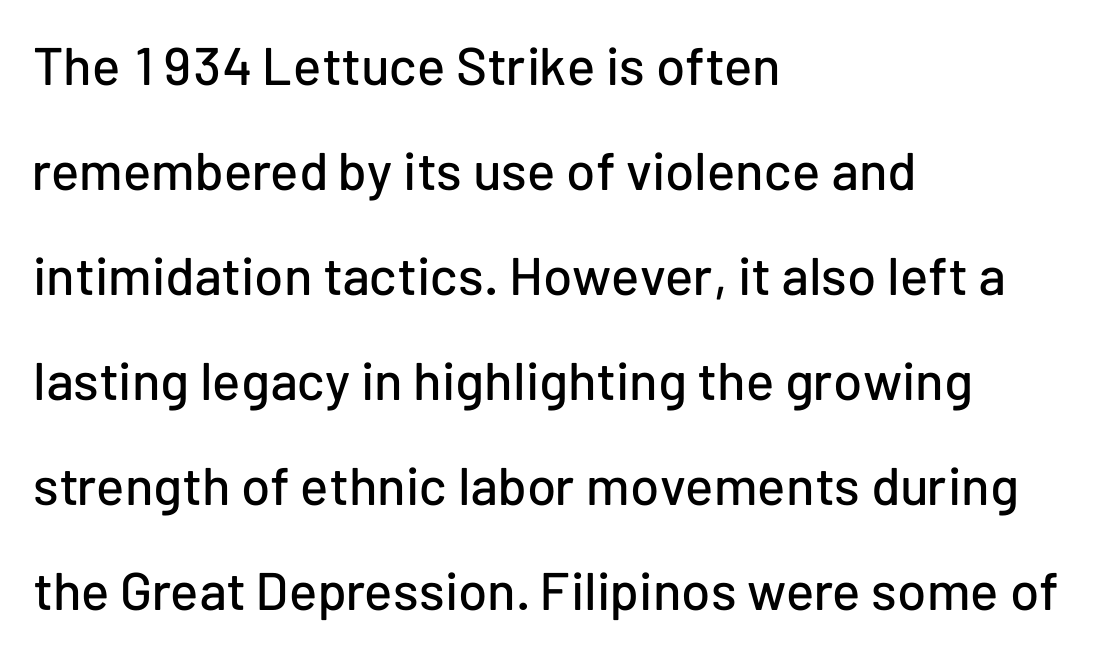
Q: Is the text italic (slanted)? A: No, it is upright.
Q: Is the typeface a serif or a sans-serif typeface? A: Sans-serif.
Q: Is the text underlined? A: No.
Q: How is the paragraph aligned? A: Left-aligned.
Q: Is the spacing between letters normal or unusually wide? A: Normal.
Q: Is the spacing between lines tight, normal or loose? A: Loose.
Q: Width (condensed, normal, or wide)? A: Normal.
Q: Stroke contrast? A: Low.
Q: x-height? A: Medium.
Q: Monospaced? A: No.
